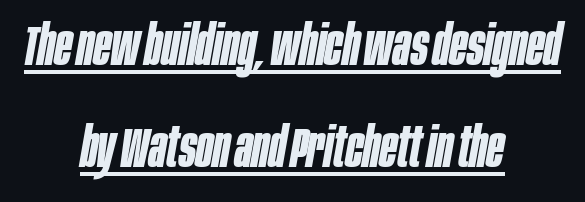
Q: Is the text bold? A: Yes.
Q: Is the text italic (slanted)? A: Yes, it leans right by about 10 degrees.
Q: Is the text underlined? A: Yes.
Q: How is the paragraph aligned? A: Centered.
Q: Is the spacing between letters normal or unusually wide? A: Normal.
Q: Width (condensed, normal, or wide)? A: Condensed.
Q: Stroke contrast? A: Low.
Q: x-height? A: Large.
Q: Monospaced? A: No.
